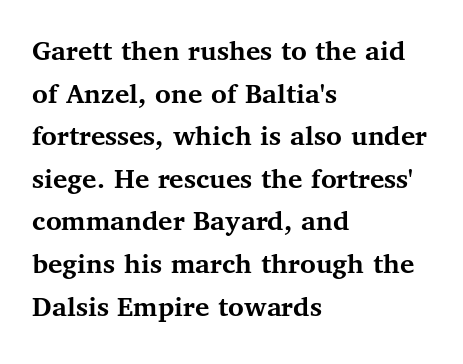
{"serif": "yes", "italic": "no", "bold": "yes", "weight": "semibold", "width": "normal", "stroke_contrast": "medium", "x_height": "medium", "monospaced": "no", "underline": "no", "align": "left", "line_spacing": "normal", "line_spacing_ratio": 1.42, "letter_spacing": "normal", "letter_spacing_em": 0.0, "glyph_px": 30}
